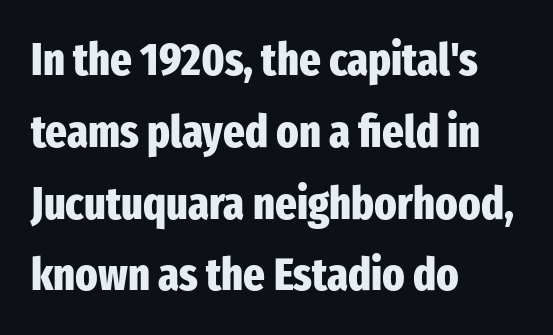
Horizontal alignment here is leftward, the default for most running prose. This block has exactly the height ordinary leading produces. Looks like regular typesetting: each glyph gets only the width it needs. The passage shown is emphatically bold.
